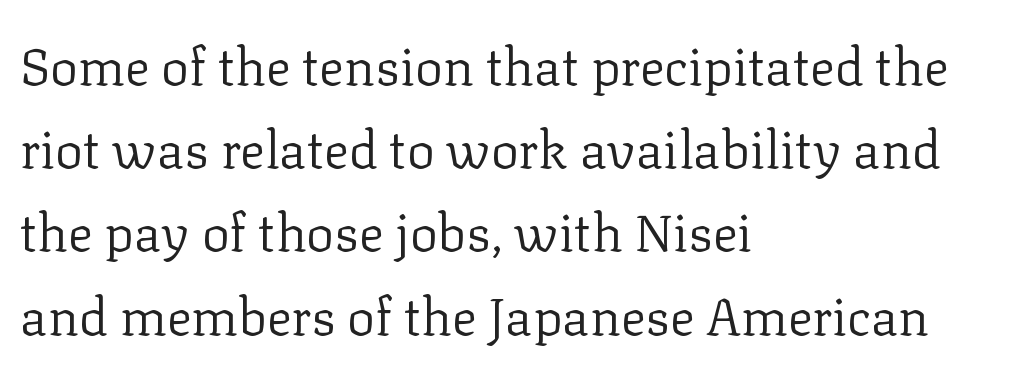
The image shows 52 px regular-weight serif type, upright; set left-aligned, normal line spacing (1.6x), normal letter spacing, not underlined; low stroke contrast and a medium x-height.
